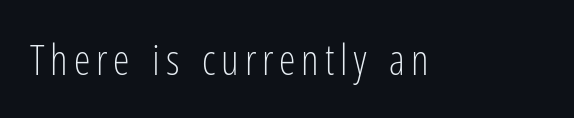
The image shows 42 px light, condensed sans-serif type, upright; set not underlined; low stroke contrast and a medium x-height.
